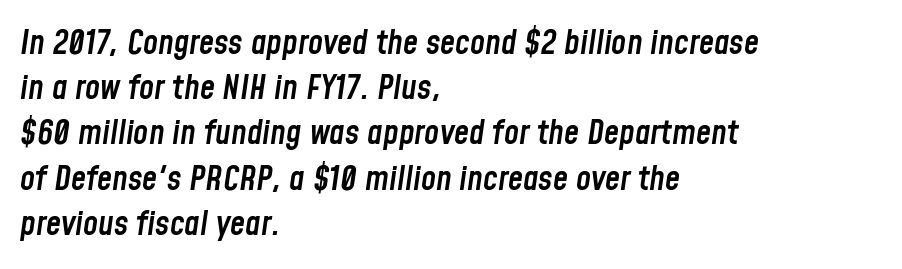
The lettering tilts uniformly, giving the passage an italic look. Standard letterfit; no display-style spreading of the glyphs. The letters advance in unequal steps, a hallmark of proportional type. Nobody drew a line under any word here. Leftover space on each line is placed entirely after the last word. A semibold gives these letters moderate extra thickness, short of bold.
